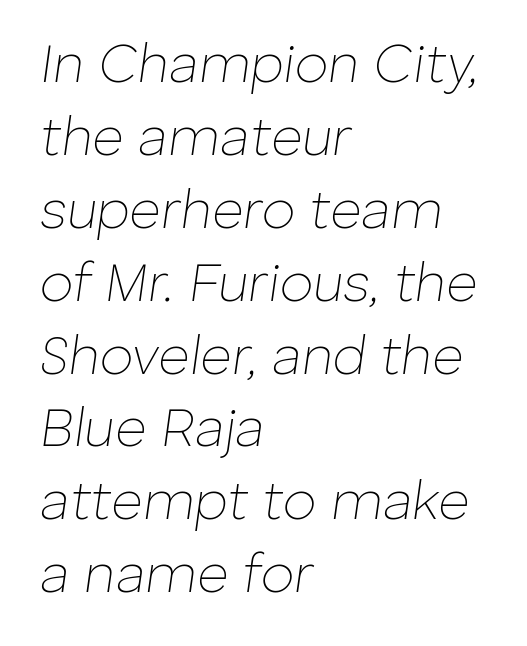
Normally led — the rows are evenly, conventionally spaced. This sample has the flowing, uneven cadence of proportional lettering. Each stroke keeps to a modest, everyday thickness or less. This rendering uses left alignment, leaving the right contour irregular. Descenders hang freely into open space.
